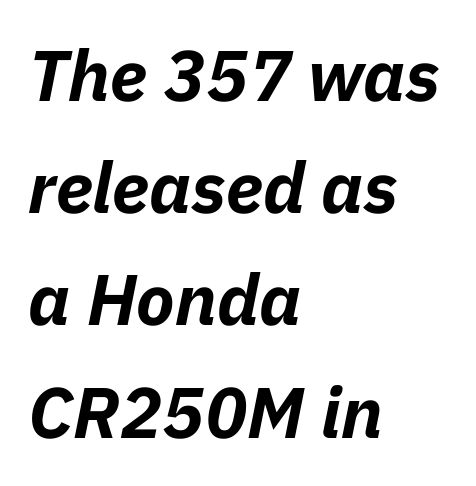
The ragged edge is on the right, which tells us the setting is flush left. When letters slant like this, we call the style italic. Look at the stroke-to-counter ratio: heavy, a bold. Varying glyph widths throughout — classic text-font behaviour.
